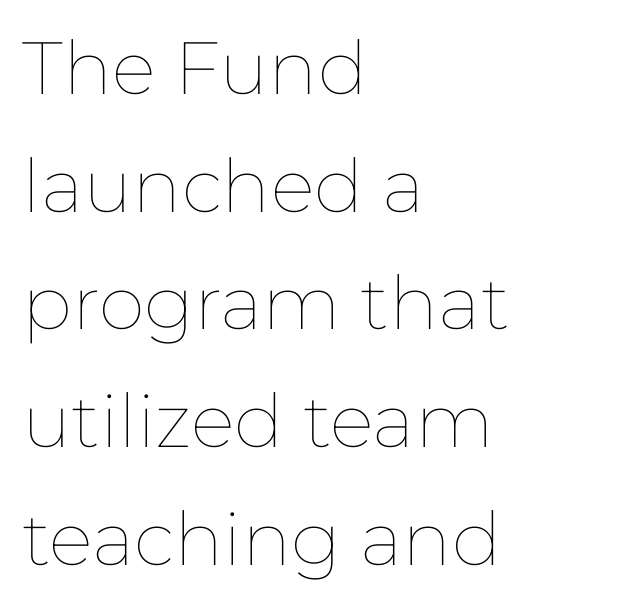
{"italic": "no", "bold": "no", "weight": "thin", "width": "normal", "stroke_contrast": "low", "x_height": "medium", "monospaced": "no", "underline": "no", "align": "left", "line_spacing": "normal", "line_spacing_ratio": 1.59, "letter_spacing": "normal", "letter_spacing_em": 0.0, "glyph_px": 74}
